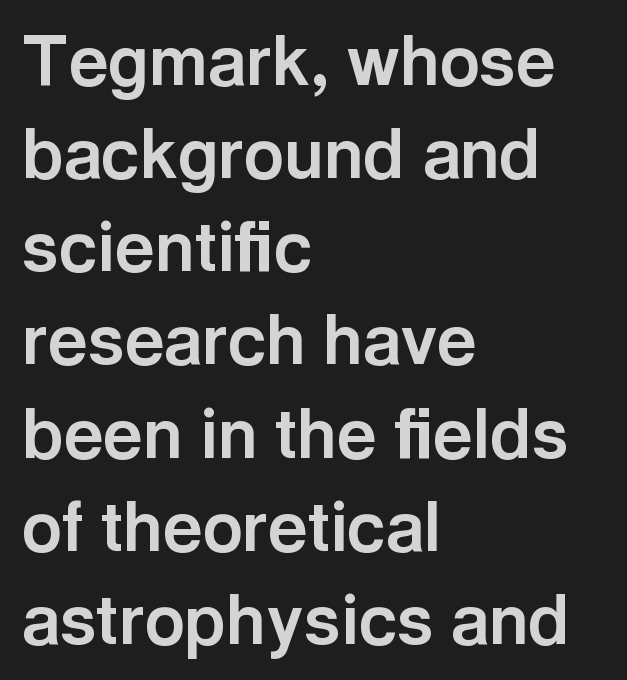
The image shows 69 px bold sans-serif type, upright; set left-aligned, normal line spacing (1.35x), normal letter spacing, not underlined; a medium x-height.
